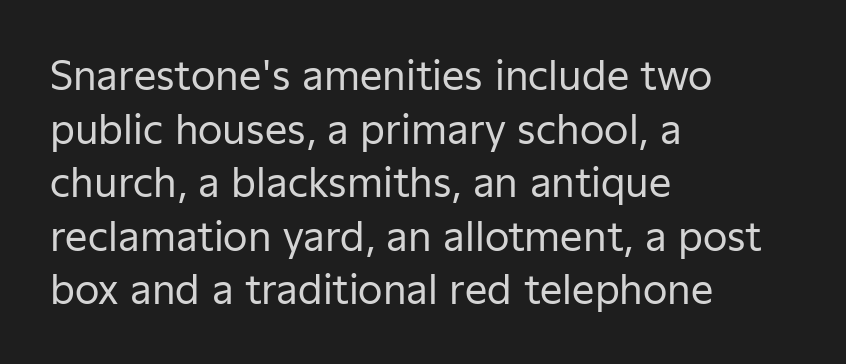
Compared with typical body copy, the letter spacing here is the same. Looks like regular typesetting: each glyph gets only the width it needs. Line starts are locked; line ends wander. The font is comparable to plain body text, perhaps lighter.
